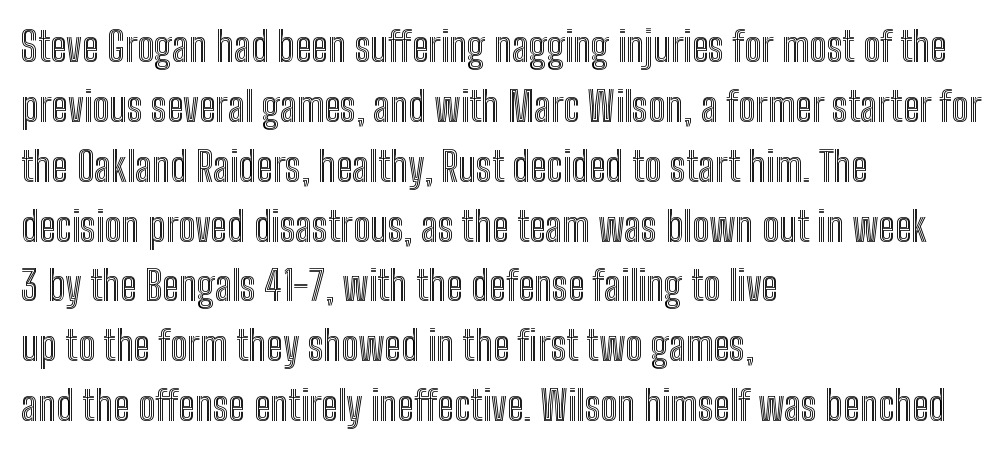
The image shows 41 px condensed type, upright; set left-aligned, normal line spacing (1.46x), normal letter spacing, not underlined; a medium x-height.
